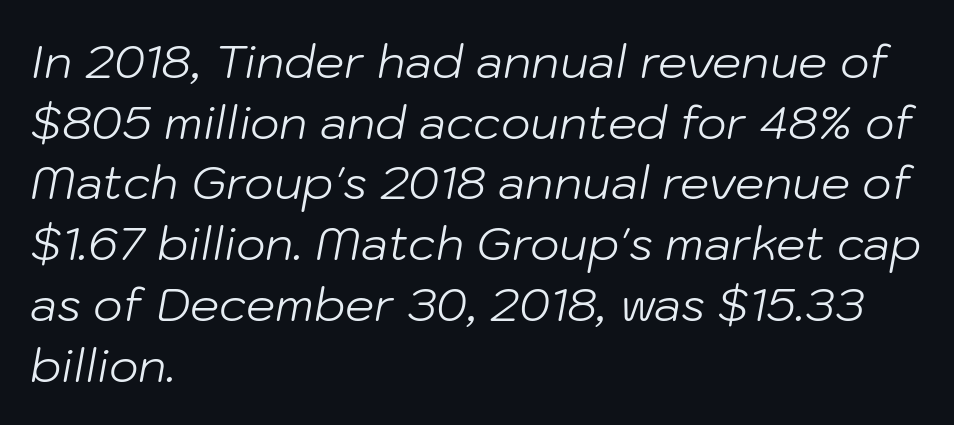
{"italic": "yes", "lean": "right", "slant_degrees": 10, "bold": "no", "weight": "light", "width": "normal", "stroke_contrast": "low", "x_height": "medium", "monospaced": "no", "underline": "no", "align": "left", "line_spacing": "normal", "line_spacing_ratio": 1.32, "letter_spacing": "normal", "letter_spacing_em": 0.0, "glyph_px": 46}
